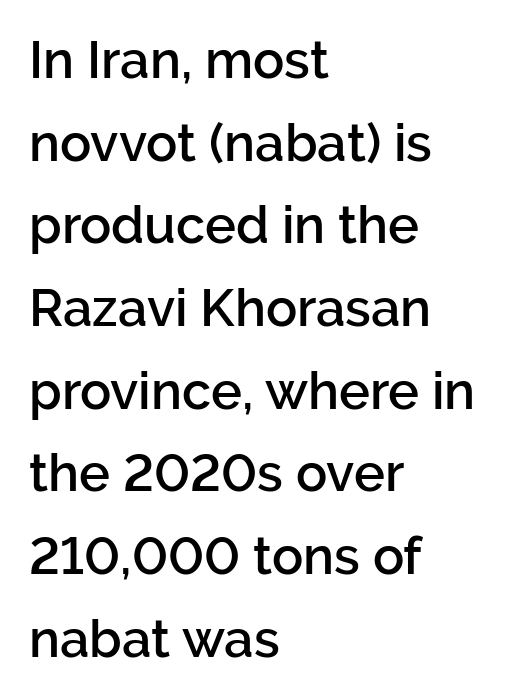
The image shows 52 px semibold sans-serif type, upright; set left-aligned, normal line spacing (1.59x), normal letter spacing, not underlined; low stroke contrast and a medium x-height.
